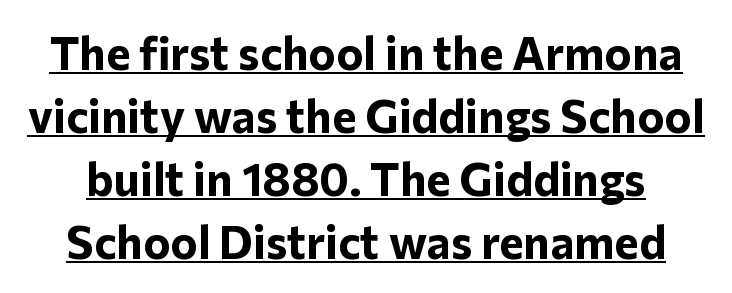
Q: Is the text bold? A: Yes.
Q: Is the text italic (slanted)? A: No, it is upright.
Q: Is the typeface a serif or a sans-serif typeface? A: Sans-serif.
Q: Is the text underlined? A: Yes.
Q: Is the spacing between letters normal or unusually wide? A: Normal.
Q: Is the spacing between lines tight, normal or loose? A: Normal.
Q: Width (condensed, normal, or wide)? A: Normal.
Q: Stroke contrast? A: Low.
Q: x-height? A: Medium.
Q: Monospaced? A: No.
